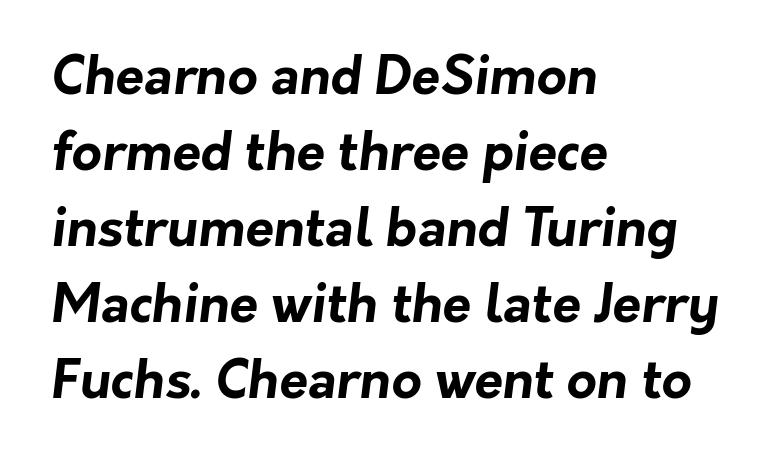
Q: Is the text bold? A: Yes.
Q: Is the typeface a serif or a sans-serif typeface? A: Sans-serif.
Q: Is the text underlined? A: No.
Q: How is the paragraph aligned? A: Left-aligned.
Q: Is the spacing between letters normal or unusually wide? A: Normal.
Q: Is the spacing between lines tight, normal or loose? A: Normal.
Q: Width (condensed, normal, or wide)? A: Normal.
Q: Stroke contrast? A: Low.
Q: x-height? A: Medium.
Q: Monospaced? A: No.
